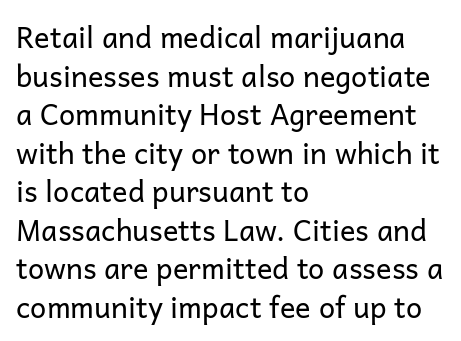
The image shows 29 px regular-weight sans-serif type, upright; set left-aligned, normal line spacing (1.33x), normal letter spacing, not underlined; low stroke contrast and a medium x-height.
